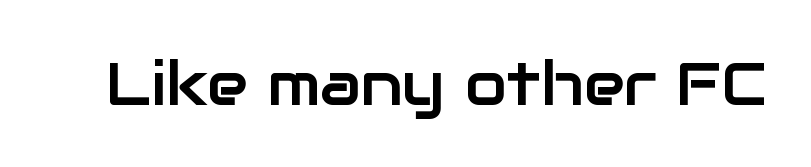
The image shows 61 px sans-serif type, upright; set normal letter spacing, not underlined; low stroke contrast and a medium x-height.
